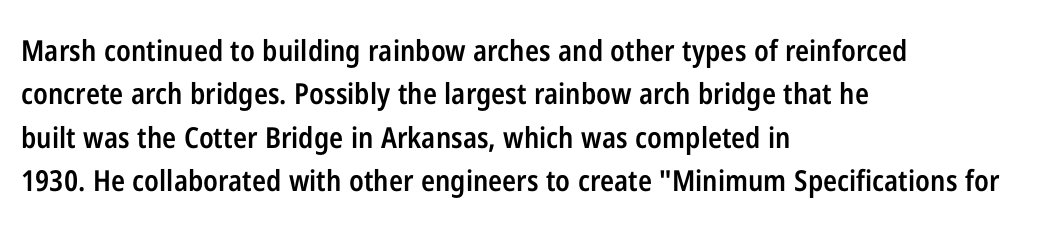
Q: Is the text bold? A: Semi-bold.
Q: Is the text italic (slanted)? A: No, it is upright.
Q: Is the typeface a serif or a sans-serif typeface? A: Sans-serif.
Q: Is the text underlined? A: No.
Q: How is the paragraph aligned? A: Left-aligned.
Q: Is the spacing between letters normal or unusually wide? A: Normal.
Q: Is the spacing between lines tight, normal or loose? A: Normal.
Q: Width (condensed, normal, or wide)? A: Condensed.
Q: Stroke contrast? A: Low.
Q: x-height? A: Medium.
Q: Monospaced? A: No.
